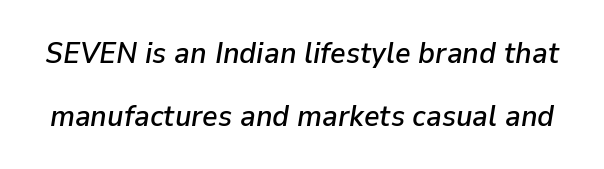
The horizontal fit of the characters is conventional and even. Proportional: the letters do not fall into vertical columns. Notice how the stems are inclined rather than vertical — that's the hallmark of italics. The lines are spread far apart with generous leading. The strip under each line holds only bare page.
